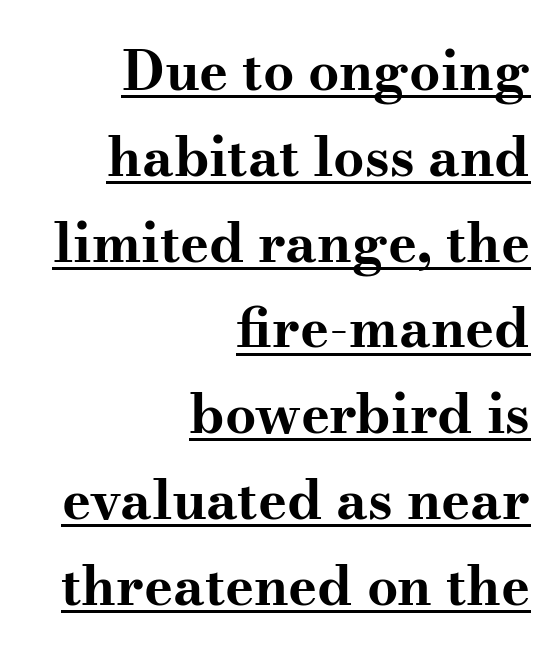
Tracking here is standard; glyphs follow each other at the usual distance. Each line of the rendering has a horizontal stroke beneath the glyphs. The characters look thick and weighty, a clear bold. The paragraph shown leans on its right margin. The letters advance in unequal steps, a hallmark of proportional type.
